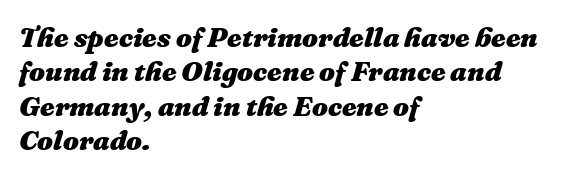
Layout note: lines flush left. Each letter keeps its own natural width here, so spacing adapts to shape. This is heavy type, rendered in bold. The area under the type is left untouched.
